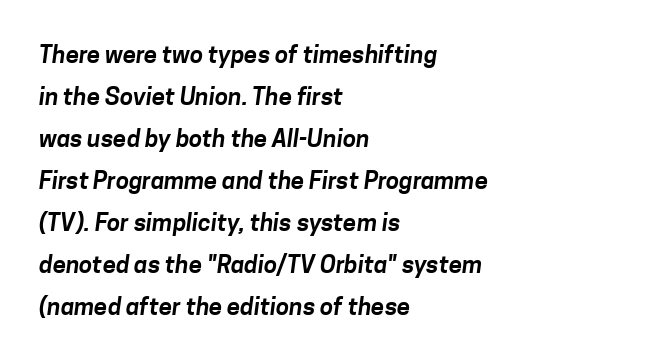
The image shows 24 px text type; set left-aligned, line spacing 1.75x, normal letter spacing, not underlined.
